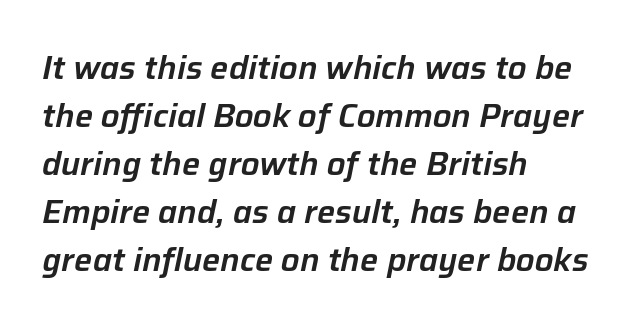
Q: Is the text italic (slanted)? A: Yes, it leans right by about 12 degrees.
Q: Is the text underlined? A: No.
Q: How is the paragraph aligned? A: Left-aligned.
Q: Is the spacing between letters normal or unusually wide? A: Normal.
Q: Is the spacing between lines tight, normal or loose? A: Normal.
Q: Width (condensed, normal, or wide)? A: Normal.
Q: Stroke contrast? A: Low.
Q: x-height? A: Medium.
Q: Monospaced? A: No.
